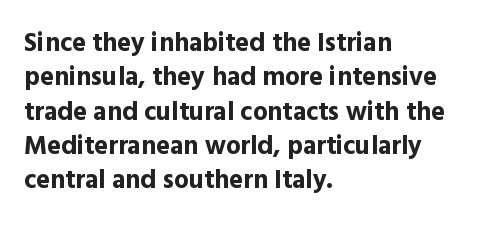
Words appear dense and cohesive because spacing is normal. Typeset ragged right — the left edge is the straight one. This sample keeps an unexceptional amount of space between lines. A clean baseline with only descenders dipping below it. Notice how thick the strokes are: this is what a full bold looks like. This is the regular roman posture of the typeface.
